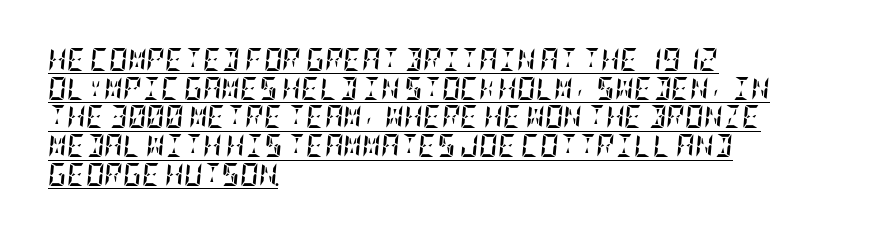
The image shows 23 px bold type, italic (leaning right); set left-aligned, normal line spacing (1.25x), normal letter spacing, underlined.
